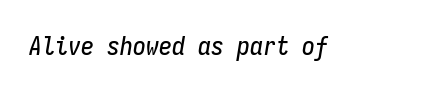
A clean baseline with only descenders dipping below it. Letter spacing: default. The specimen reads as italic at a glance.
